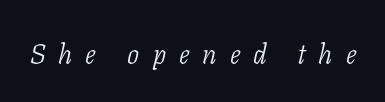
The face used here is rendered with a markedly widened letterfit. Each stroke keeps to a modest, everyday thickness or less. Clear beneath every line of the passage. The text carries the slant typical of an italic or oblique font.
